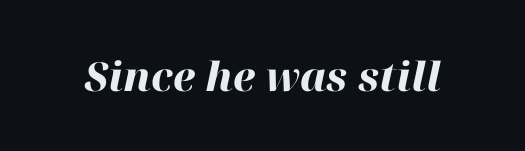
Is this a fixed-width face? No — the glyphs have proportional, varying widths. An italicized treatment has been applied to the whole sample. Plenty of ink on the page — the face is bold. Letter spacing: default. No word sits above an underline.
